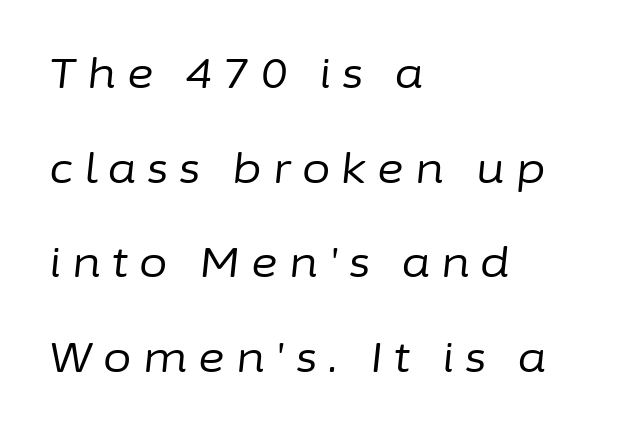
{"italic": "yes", "lean": "right", "slant_degrees": 6, "bold": "no", "weight": "regular", "width": "normal", "stroke_contrast": "low", "x_height": "medium", "monospaced": "no", "underline": "no", "align": "left", "line_spacing": "loose", "line_spacing_ratio": 2.31, "letter_spacing": "wide", "letter_spacing_em": 0.27, "glyph_px": 41}
